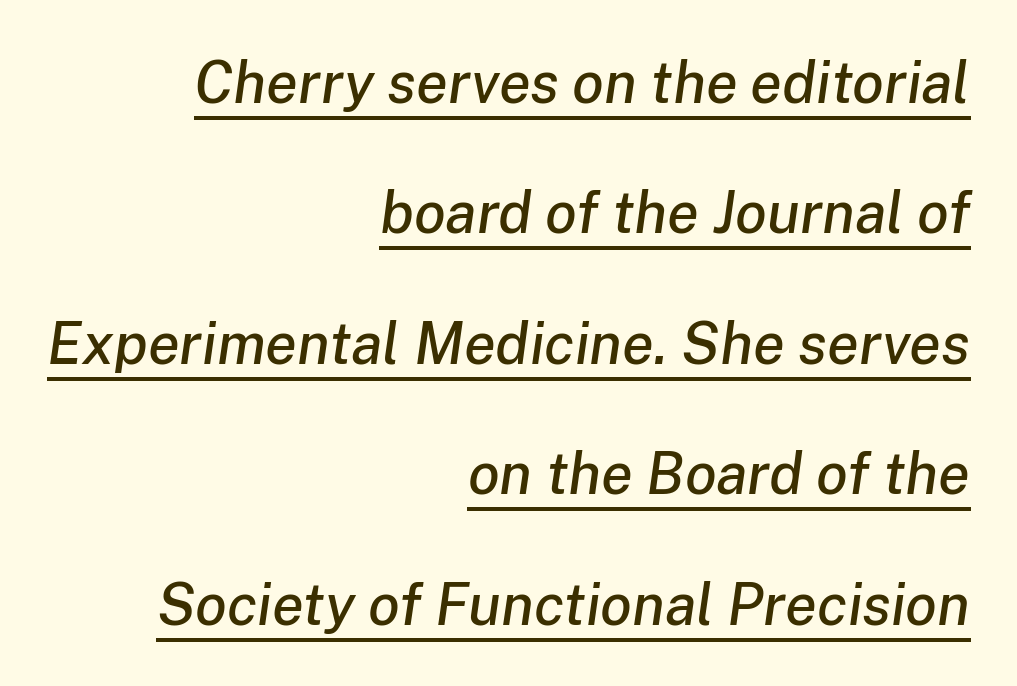
An italicized treatment has been applied to the whole sample. In terms of leading, this rendering errs on the spacious side. Line endings align vertically; line beginnings do not. Each letter keeps its own natural width here, so spacing adapts to shape. The rendering uses the underline text-decoration.
